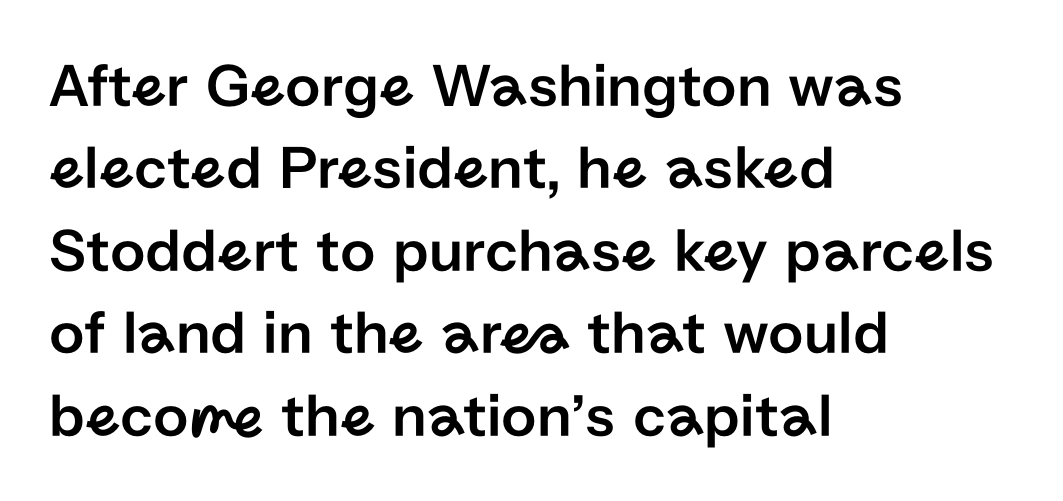
Q: Is the text italic (slanted)? A: No, it is upright.
Q: Is the typeface a serif or a sans-serif typeface? A: Sans-serif.
Q: Is the text underlined? A: No.
Q: How is the paragraph aligned? A: Left-aligned.
Q: Is the spacing between letters normal or unusually wide? A: Normal.
Q: Is the spacing between lines tight, normal or loose? A: Normal.
Q: Width (condensed, normal, or wide)? A: Normal.
Q: Stroke contrast? A: Low.
Q: x-height? A: Medium.
Q: Monospaced? A: No.
